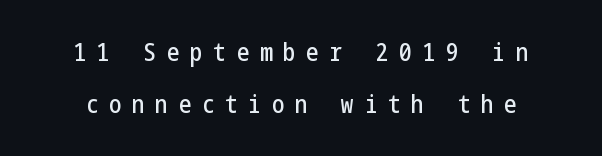
The image shows 25 px text type, upright; set loose line spacing (2.09x), unusually wide letter spacing (+0.43 em), not underlined.
